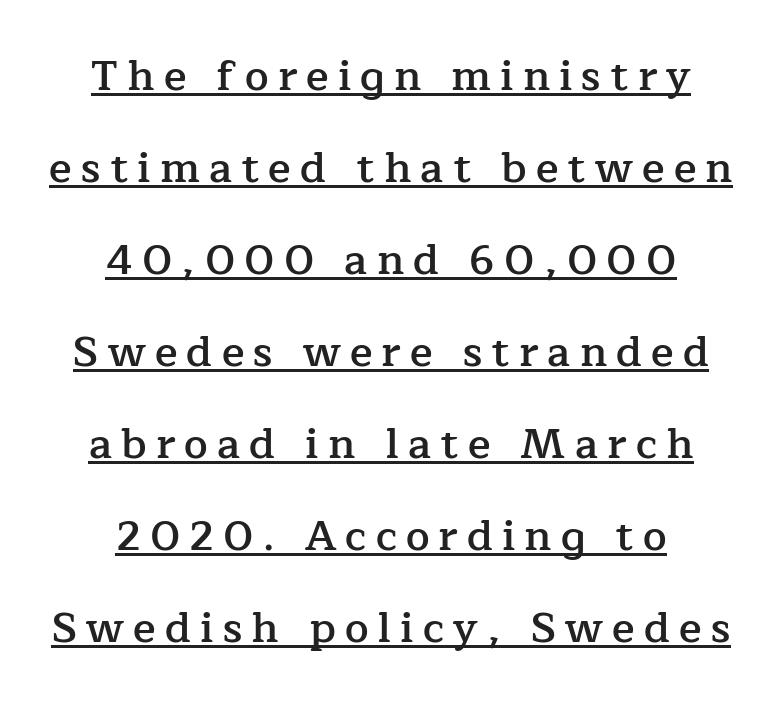
{"serif": "yes", "italic": "no", "bold": "semi", "weight": "semibold", "width": "normal", "stroke_contrast": "low", "x_height": "medium", "monospaced": "no", "underline": "yes", "align": "center", "line_spacing": "loose", "line_spacing_ratio": 2.19, "letter_spacing": "wide", "letter_spacing_em": 0.22, "glyph_px": 42}
